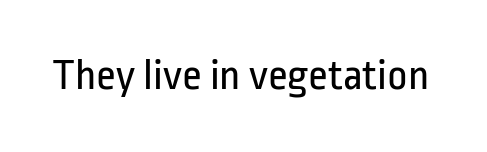
The letterforms sit shoulder to shoulder at normal distance. Typographically, this falls in the sans-serif category. Each row of text sits above clean, open space. Varying glyph widths throughout — classic text-font behaviour. A typesetter would mark this as roman, not italic.
